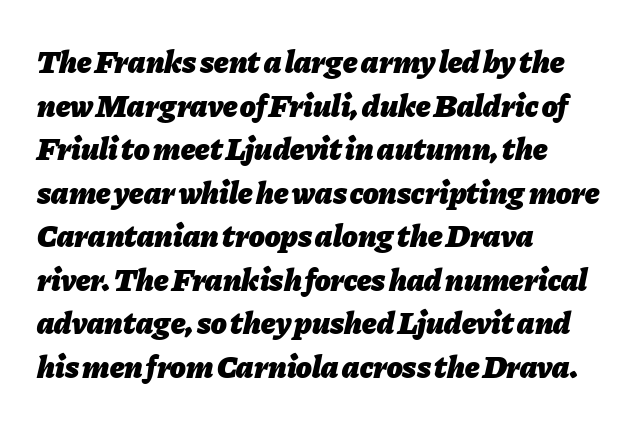
Varying glyph widths throughout — classic text-font behaviour. Spacing between characters is what you'd get straight out of the box. The gap between lines stays unmarked. Honestly, the row spacing looks completely unremarkable.
